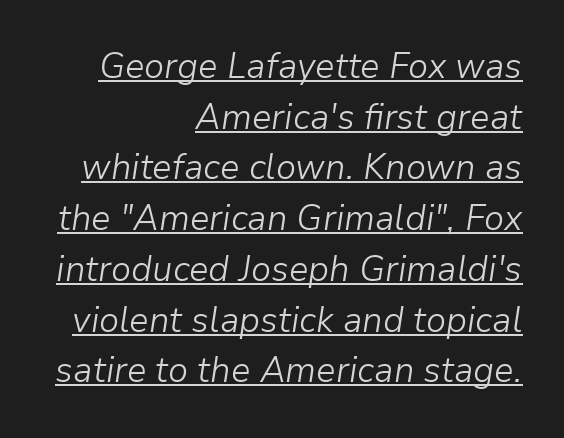
Q: Is the text bold? A: No.
Q: Is the text italic (slanted)? A: Yes, it leans right by about 9 degrees.
Q: Is the text underlined? A: Yes.
Q: How is the paragraph aligned? A: Right-aligned.
Q: Is the spacing between letters normal or unusually wide? A: Normal.
Q: Is the spacing between lines tight, normal or loose? A: Normal.
Q: Width (condensed, normal, or wide)? A: Normal.
Q: Stroke contrast? A: Low.
Q: x-height? A: Medium.
Q: Monospaced? A: No.
